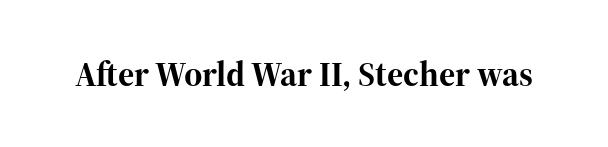
Q: Is the text bold? A: Yes.
Q: Is the text italic (slanted)? A: No, it is upright.
Q: Is the typeface a serif or a sans-serif typeface? A: Serif.
Q: Is the text underlined? A: No.
Q: Is the spacing between letters normal or unusually wide? A: Normal.
Q: Width (condensed, normal, or wide)? A: Normal.
Q: Stroke contrast? A: High.
Q: x-height? A: Medium.
Q: Monospaced? A: No.
